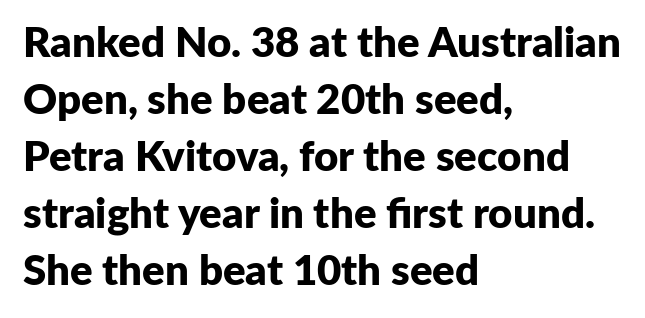
The ragged edge is on the right, which tells us the setting is flush left. The glyphs in this specimen are sans serif. Anything drawn beneath the words? Only blank space. Nope, not italic — everything's standing straight. The rendering uses a moderate line-height, typical for paragraphs.
